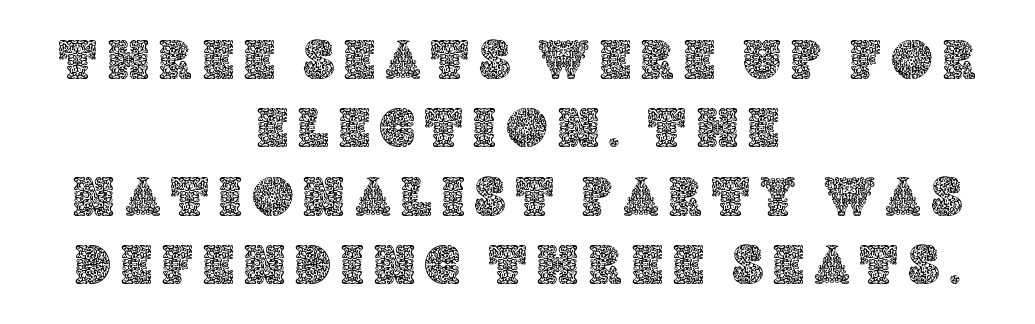
Q: Is the text italic (slanted)? A: No, it is upright.
Q: Is the text underlined? A: No.
Q: How is the paragraph aligned? A: Centered.
Q: Width (condensed, normal, or wide)? A: Normal.
Q: x-height? A: Large.
Q: Monospaced? A: No.
